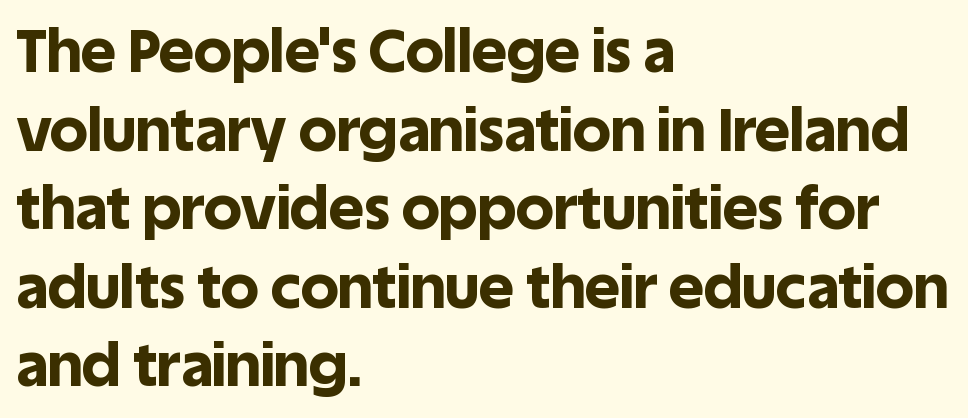
A normal amount of white space separates one row of letters from the next. Left-aligned paragraph, ragged on the right. The rendering shows plain stroke endings on the letterforms — a sans-serif design. The letterforms sit shoulder to shoulder at normal distance. Looks like regular typesetting: each glyph gets only the width it needs.
